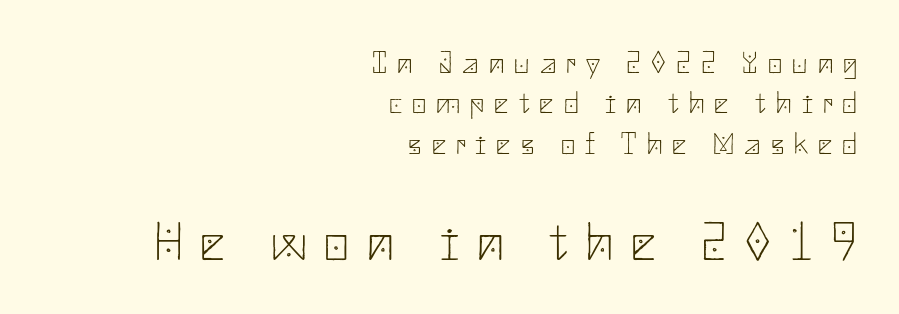
The image shows 54 px thin sans-serif type, upright; set right-aligned, normal line spacing (1.3x), unusually wide letter spacing (+0.33 em), not underlined; the second (bottom) block is 1.74x larger; low stroke contrast and a small x-height.
